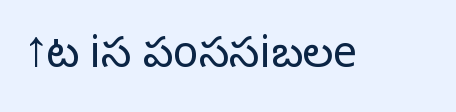
Q: Is the text bold? A: No.
Q: Is the text italic (slanted)? A: No, it is upright.
Q: Is the typeface a serif or a sans-serif typeface? A: Sans-serif.
Q: Is the text underlined? A: No.
Q: Is the spacing between letters normal or unusually wide? A: Normal.
Q: Width (condensed, normal, or wide)? A: Normal.
Q: Stroke contrast? A: Low.
Q: x-height? A: Medium.
Q: Monospaced? A: No.
